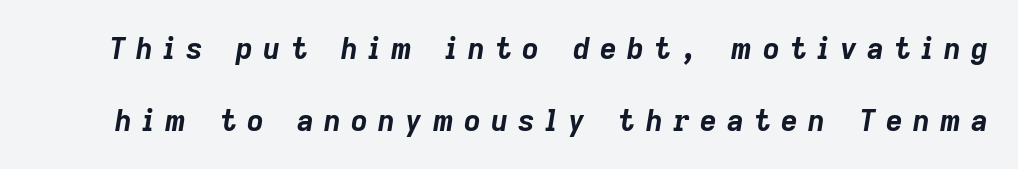
Designer's note — italics engaged. The letters advance in unequal steps, a hallmark of proportional type. In terms of letterspacing, this is a distinctly airy, spread setting. You'd pick this weight for a headline — it's a proper bold.
